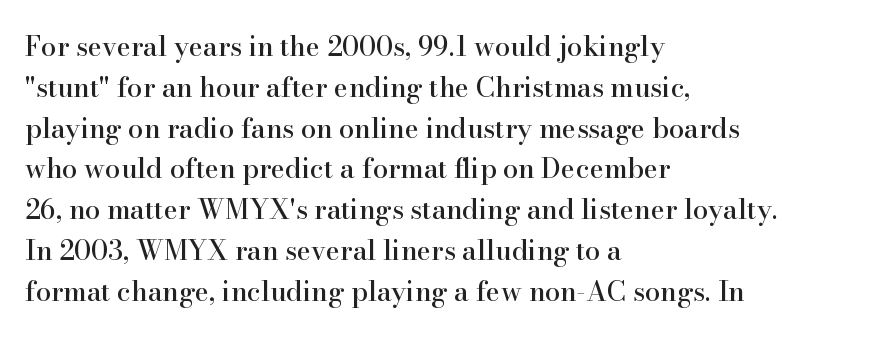
{"italic": "no", "underline": "no", "align": "left", "line_spacing": "normal", "line_spacing_ratio": 1.51, "letter_spacing": "normal", "letter_spacing_em": 0.0, "glyph_px": 27}
